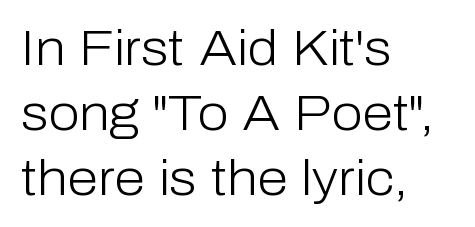
{"serif": "no", "italic": "no", "bold": "no", "weight": "light", "width": "normal", "stroke_contrast": "low", "x_height": "medium", "monospaced": "no", "underline": "no", "align": "left", "line_spacing": "normal", "line_spacing_ratio": 1.3, "letter_spacing": "normal", "letter_spacing_em": 0.0, "glyph_px": 50}
